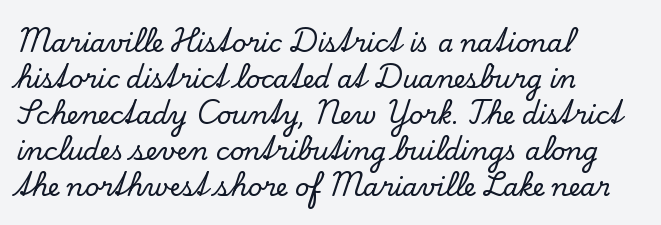
Q: Is the text italic (slanted)? A: Yes.
Q: Is the text underlined? A: No.
Q: How is the paragraph aligned? A: Left-aligned.
Q: Is the spacing between letters normal or unusually wide? A: Normal.
Q: Is the spacing between lines tight, normal or loose? A: Normal.
